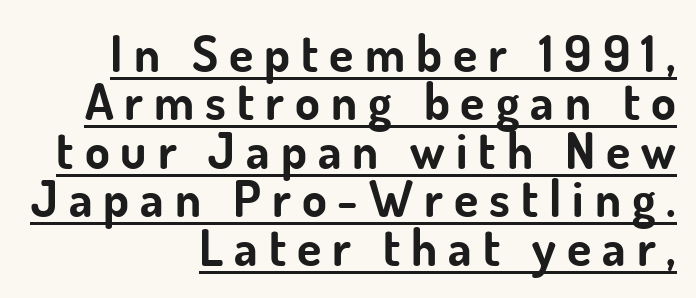
The passage shown is typed in a proportional face where columns would drift. Students, observe the line beneath the letters — that is underlining. Does extra space separate the letters? Yes, quite a lot of it. Italic: no, the glyphs are upright roman. Heavy, bold letterforms. The line-height multiplier appears low, near solid setting.
